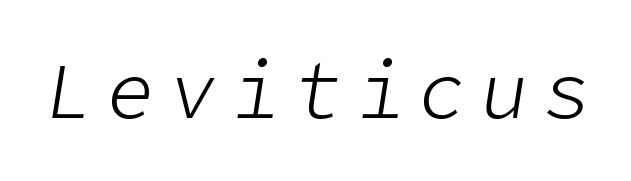
Display-style spreading of the glyphs; the letterfit is very open. Unbolded letterforms with no extra heft. Unmarked baselines from the first word to the last. Compared with ordinary roman type, these characters are visibly tilted.
